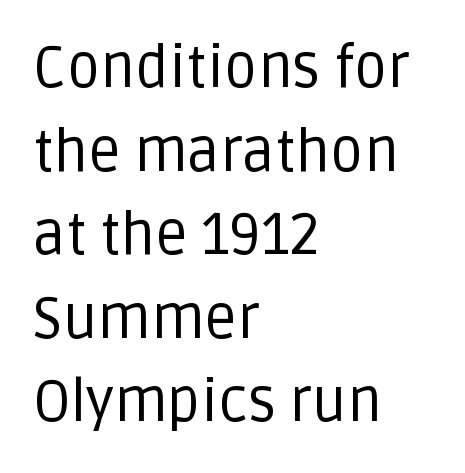
{"serif": "no", "italic": "no", "bold": "no", "weight": "regular", "width": "normal", "stroke_contrast": "low", "x_height": "large", "monospaced": "no", "underline": "no", "align": "left", "line_spacing": "normal", "line_spacing_ratio": 1.44, "letter_spacing": "normal", "letter_spacing_em": 0.0, "glyph_px": 58}
